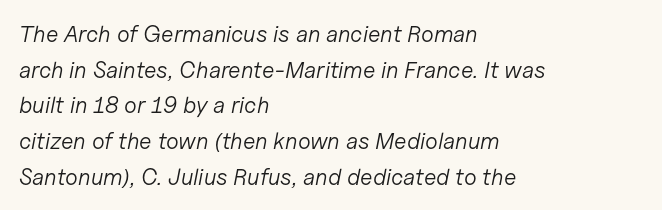
The glyphs are unaccompanied by any horizontal stroke below them. Tracking value appears to be zero — textbook default spacing. Honestly, the row spacing looks completely unremarkable. Is the type slanted? Yes — the strokes lean at a clear angle. If you drew a ruler down the left edge, every line would touch it.
